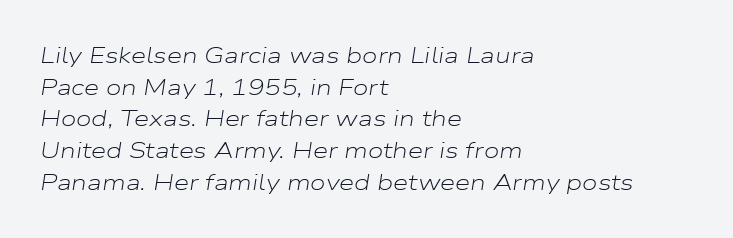
Q: Is the text bold? A: No.
Q: Is the text italic (slanted)? A: Yes, it leans right by about 9 degrees.
Q: Is the text underlined? A: No.
Q: How is the paragraph aligned? A: Left-aligned.
Q: Is the spacing between letters normal or unusually wide? A: Normal.
Q: Is the spacing between lines tight, normal or loose? A: Normal.
